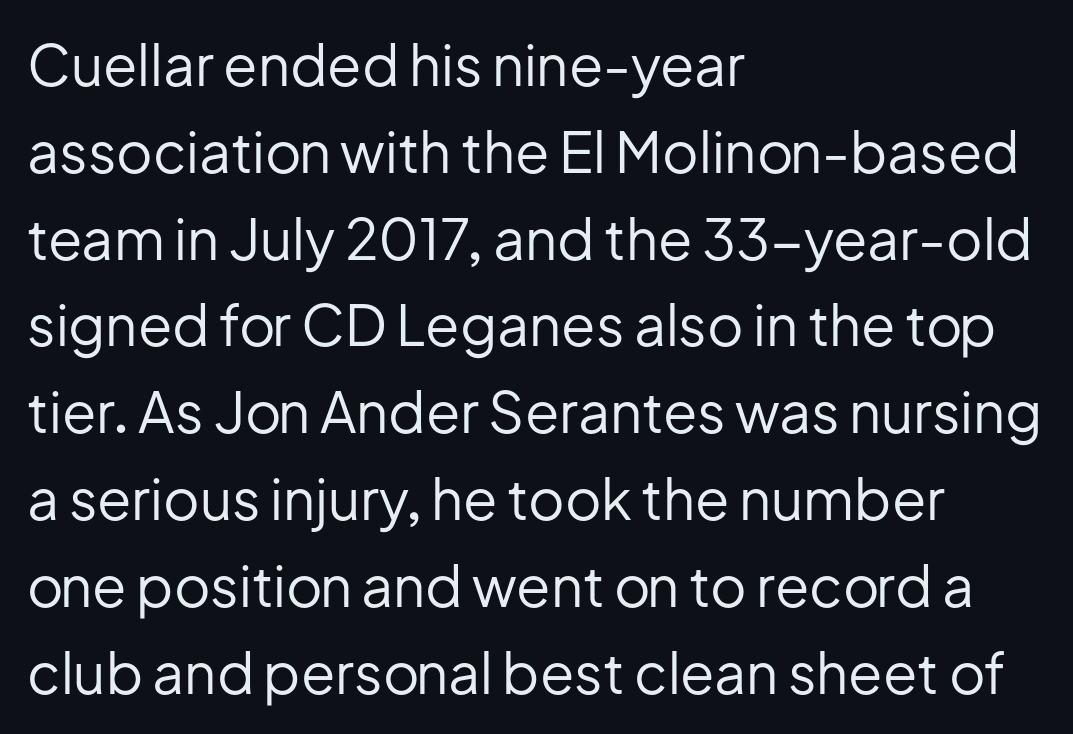
The image shows 56 px regular-weight sans-serif type, upright; set left-aligned, normal line spacing (1.55x), normal letter spacing, not underlined; low stroke contrast and a medium x-height.
